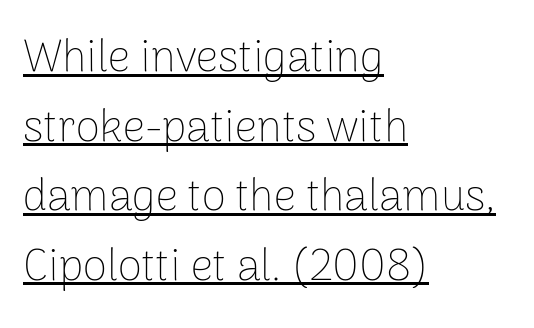
{"serif": "no", "italic": "no", "bold": "no", "weight": "thin", "width": "normal", "stroke_contrast": "low", "x_height": "medium", "monospaced": "no", "underline": "yes", "align": "left", "line_spacing": "normal", "line_spacing_ratio": 1.58, "letter_spacing": "normal", "letter_spacing_em": 0.0, "glyph_px": 44}
